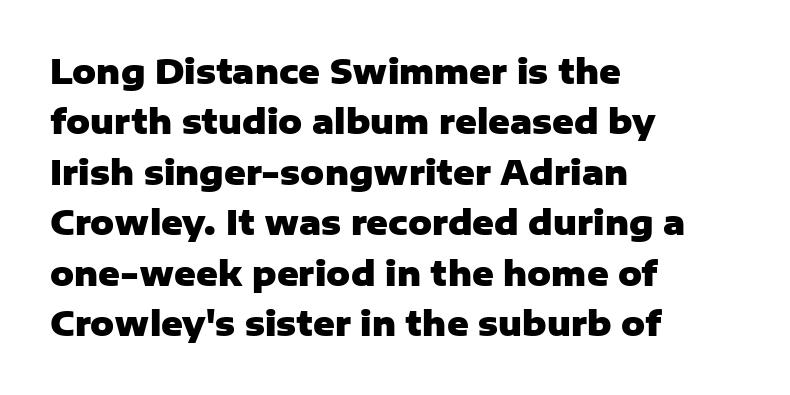
{"serif": "no", "italic": "no", "bold": "yes", "weight": "heavy", "width": "normal", "stroke_contrast": "low", "x_height": "medium", "monospaced": "no", "underline": "no", "align": "left", "line_spacing": "normal", "line_spacing_ratio": 1.53, "letter_spacing": "normal", "letter_spacing_em": 0.0, "glyph_px": 33}
